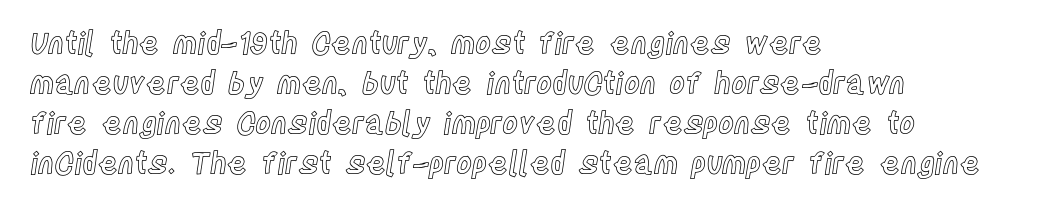
Q: Is the text italic (slanted)? A: Yes.
Q: Is the text underlined? A: No.
Q: How is the paragraph aligned? A: Left-aligned.
Q: Is the spacing between letters normal or unusually wide? A: Normal.
Q: Is the spacing between lines tight, normal or loose? A: Normal.
Q: Width (condensed, normal, or wide)? A: Condensed.
Q: x-height? A: Large.
Q: Monospaced? A: No.
